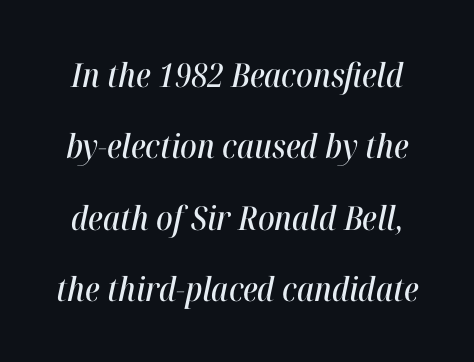
{"italic": "yes", "lean": "right", "slant_degrees": 12, "width": "condensed", "stroke_contrast": "high", "x_height": "medium", "monospaced": "no", "underline": "no", "line_spacing": "loose", "line_spacing_ratio": 2.16, "letter_spacing": "normal", "letter_spacing_em": 0.0, "glyph_px": 33}
